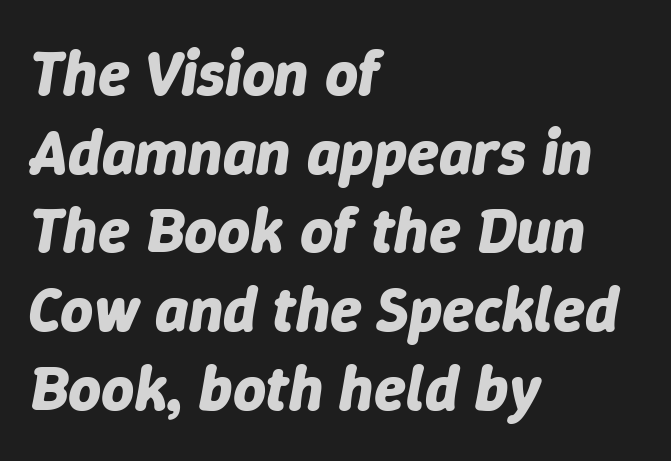
The image shows 64 px bold type, italic (leaning right); set left-aligned, line spacing 1.23x, normal letter spacing, not underlined; low stroke contrast and a medium x-height.
